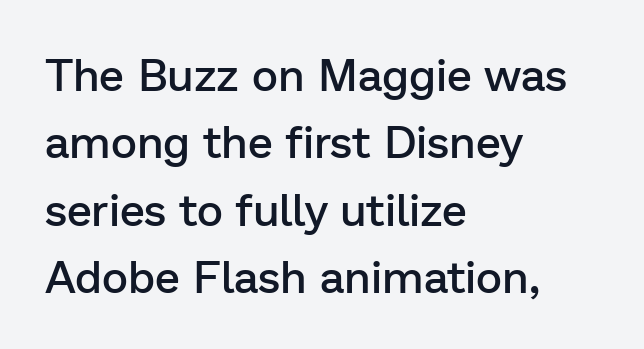
{"serif": "no", "italic": "no", "bold": "semi", "weight": "semibold", "width": "normal", "stroke_contrast": "low", "x_height": "medium", "monospaced": "no", "underline": "no", "align": "left", "line_spacing": "normal", "line_spacing_ratio": 1.5, "letter_spacing": "normal", "letter_spacing_em": 0.0, "glyph_px": 45}
